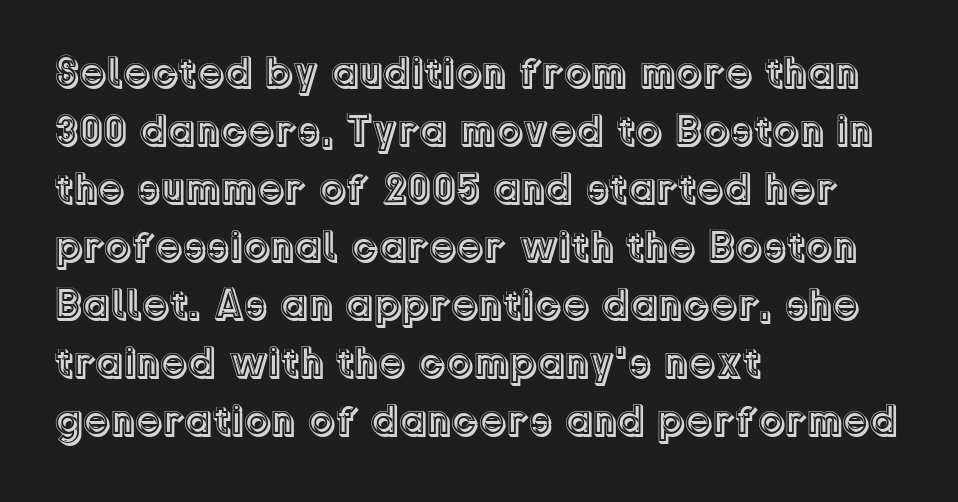
The image shows 43 px text type, upright; set left-aligned, normal line spacing (1.35x), normal letter spacing, not underlined; a medium x-height.
